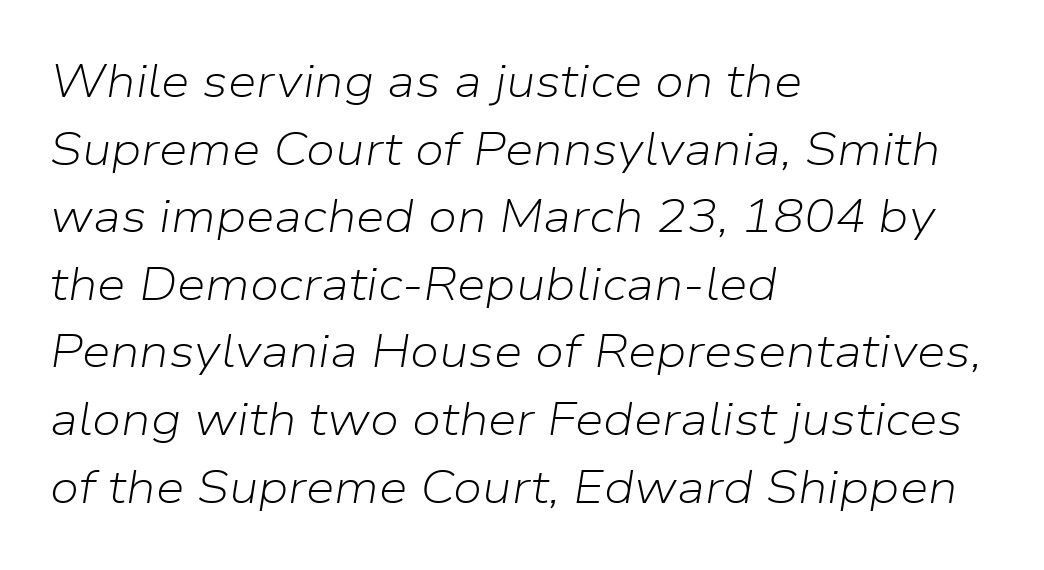
Characters are canted at an angle relative to the baseline's perpendicular. The rendering uses natural spacing where letterforms have individual widths. The gaps between neighbouring characters are ordinary and unremarkable. Caption: face not bold, strokes unweighted. The compositor pushed each line to the left boundary. Descenders are the only things crossing below the line.
